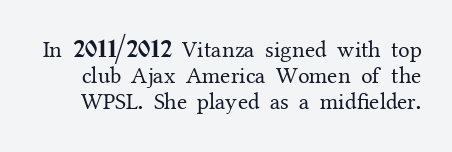
This sample trades vertical openness for compactness between lines. No chunkiness to these letters — they're not bold. Lines of text with bare space underneath. Tracking here is standard; glyphs follow each other at the usual distance.
